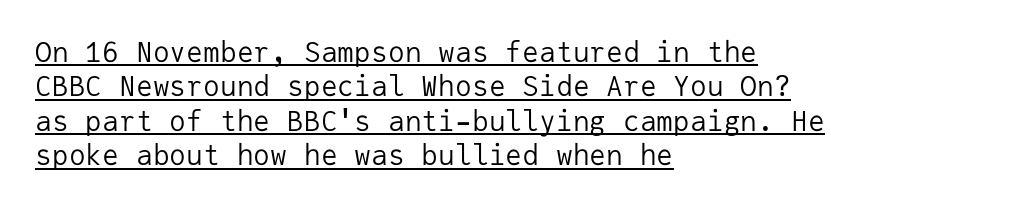
The rendering shows plain stroke endings on the letterforms — a sans-serif design. Is the letter spacing exaggerated? No — it looks like the ordinary default. You could count columns in this text — the font is strictly monospaced. The typesetter chose a ragged-right arrangement here.
